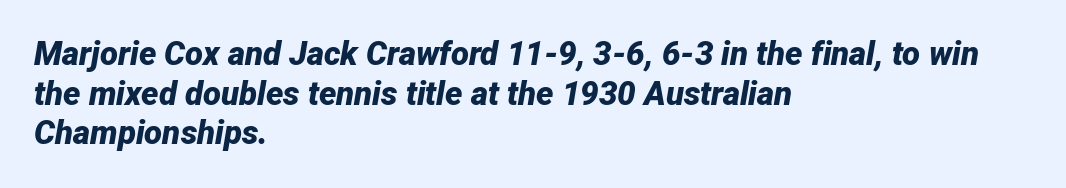
{"italic": "yes", "lean": "right", "slant_degrees": 12, "bold": "yes", "weight": "bold", "width": "normal", "stroke_contrast": "low", "x_height": "medium", "monospaced": "no", "underline": "no", "align": "left", "line_spacing_ratio": 1.2, "letter_spacing": "normal", "letter_spacing_em": 0.0, "glyph_px": 33}
